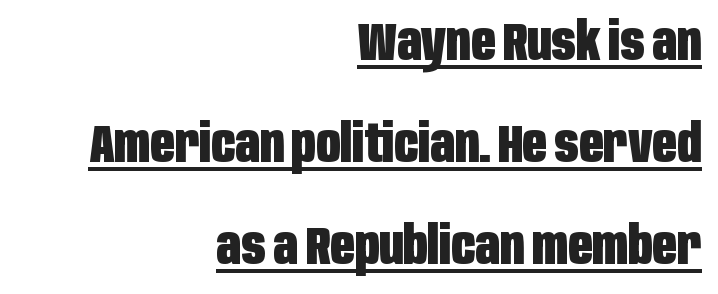
The face used here is proportionally spaced, like ordinary book or web type. Set as a true bold cut, around the 700 mark. The rendered words wear a rule along their underside. Vertically, the passage feels expansive, rows floating well apart. No feet cap the strokes, marking this as sans-serif type.
